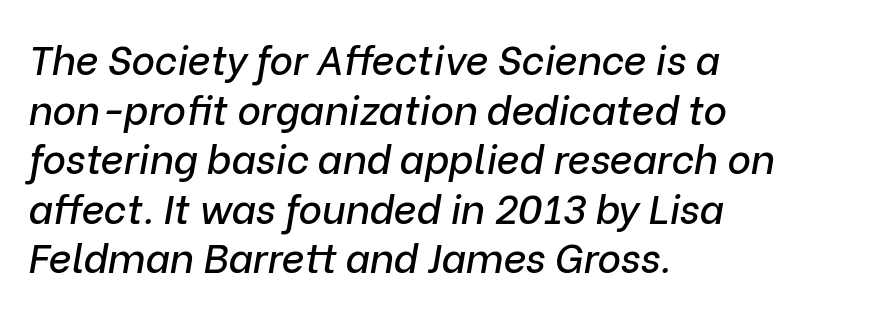
{"italic": "yes", "lean": "right", "slant_degrees": 9, "width": "normal", "stroke_contrast": "low", "x_height": "medium", "monospaced": "no", "underline": "no", "align": "left", "line_spacing_ratio": 1.24, "letter_spacing": "normal", "letter_spacing_em": 0.0, "glyph_px": 40}
